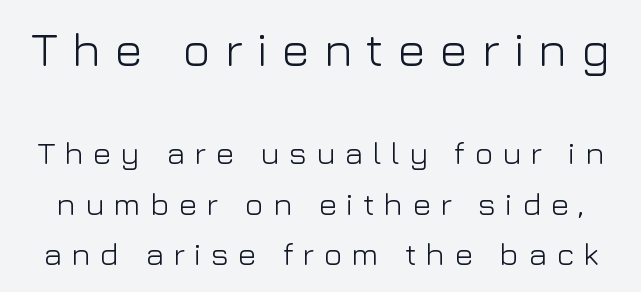
Q: Is the text bold? A: No.
Q: Is the text italic (slanted)? A: No, it is upright.
Q: Is the typeface a serif or a sans-serif typeface? A: Sans-serif.
Q: Is the text underlined? A: No.
Q: Is the spacing between letters normal or unusually wide? A: Unusually wide.
Q: Is the spacing between lines tight, normal or loose? A: Normal.
Q: Which block of text is set in a larger size, the first (top) or the second (bottom)? A: The first (top) one.
Q: Width (condensed, normal, or wide)? A: Normal.
Q: Stroke contrast? A: Low.
Q: x-height? A: Medium.
Q: Monospaced? A: No.
